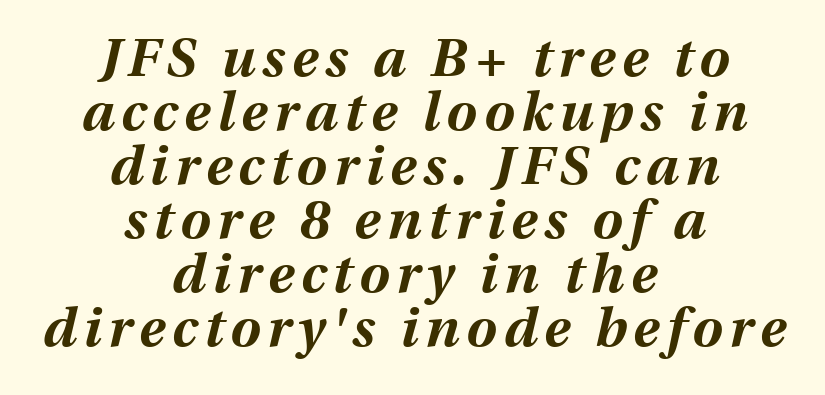
The image shows 54 px bold type, italic (leaning right); set centered, tight line spacing (1.0x), not underlined; medium stroke contrast and a medium x-height.
